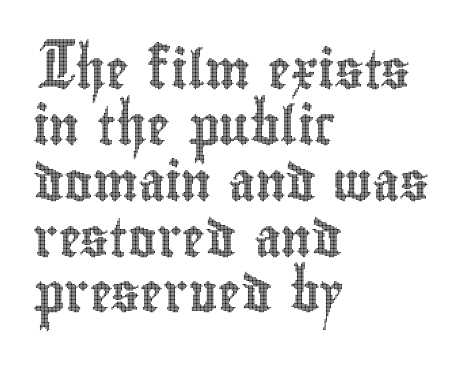
Check the space under the baseline: it is left empty. Observe the ordinary spacing: letters are neighbours, not strangers. Baseline-to-baseline distance is the conventional proportion of letter height. Leftover space on each line is placed entirely after the last word. Do the characters align in a grid? No, the font is proportional.
